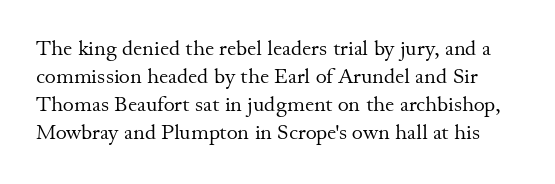
The image shows 21 px text type, upright; set normal line spacing (1.33x), normal letter spacing, not underlined.
